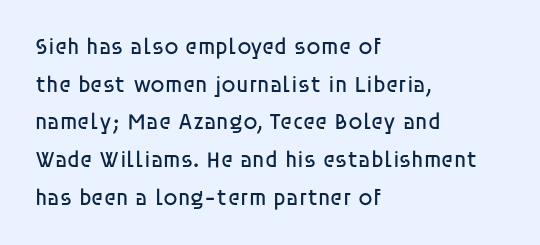
The image shows 23 px text type, upright; set left-aligned, normal line spacing (1.64x), normal letter spacing, not underlined.
